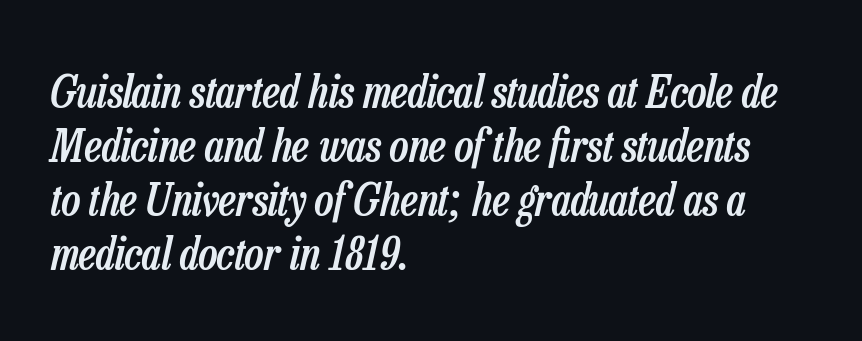
{"italic": "yes", "lean": "right", "slant_degrees": 13, "bold": "semi", "weight": "semibold", "width": "condensed", "stroke_contrast": "low", "x_height": "medium", "monospaced": "no", "underline": "no", "align": "left", "line_spacing_ratio": 1.2, "letter_spacing": "normal", "letter_spacing_em": 0.0, "glyph_px": 45}
